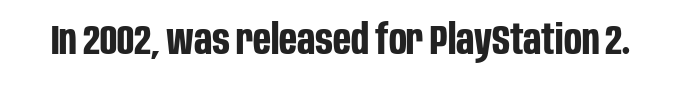
Tall strokes in this sample are plumb rather than angled. Varying glyph widths throughout — classic text-font behaviour. These lines are composed in type without serifs. The space directly below the letters is spotless. Summary of weight: heavy, a full bold. The face used here is rendered with its standard letterfit.
